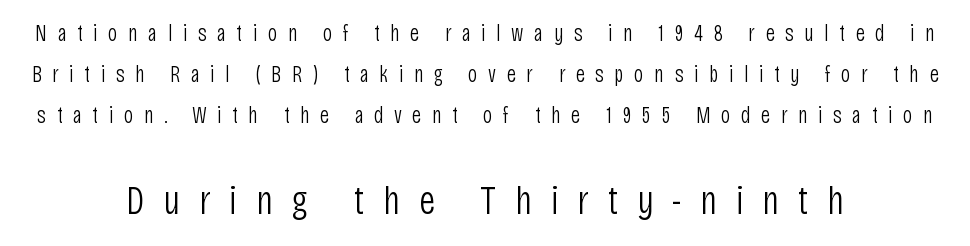
Q: Is the text bold? A: No.
Q: Is the text italic (slanted)? A: No, it is upright.
Q: Is the typeface a serif or a sans-serif typeface? A: Sans-serif.
Q: Is the text underlined? A: No.
Q: How is the paragraph aligned? A: Centered.
Q: Is the spacing between letters normal or unusually wide? A: Unusually wide.
Q: Which block of text is set in a larger size, the first (top) or the second (bottom)? A: The second (bottom) one.
Q: Width (condensed, normal, or wide)? A: Condensed.
Q: Stroke contrast? A: Low.
Q: x-height? A: Large.
Q: Monospaced? A: No.
